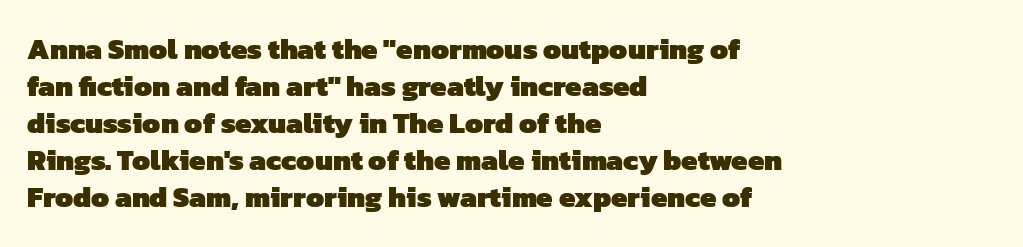
Q: Is the text bold? A: Yes.
Q: Is the typeface a serif or a sans-serif typeface? A: Sans-serif.
Q: Is the text underlined? A: No.
Q: How is the paragraph aligned? A: Left-aligned.
Q: Is the spacing between letters normal or unusually wide? A: Normal.
Q: Is the spacing between lines tight, normal or loose? A: Normal.
Q: Width (condensed, normal, or wide)? A: Normal.
Q: Stroke contrast? A: Low.
Q: x-height? A: Medium.
Q: Monospaced? A: No.
